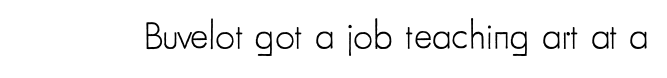
Stroke terminals: plain, sans-serif. The face used here is proportionally spaced, like ordinary book or web type. Posture: vertical. Unmarked baselines from the first word to the last. Heft: none added — not bold. Here the glyphs are tracked normally, forming tight word shapes.
